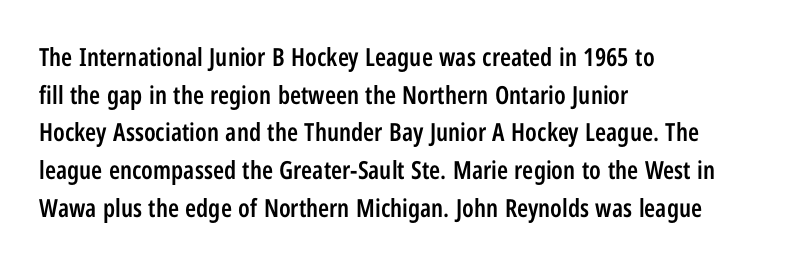
The image shows 25 px text type, upright; set left-aligned, normal line spacing (1.51x), normal letter spacing, not underlined.
